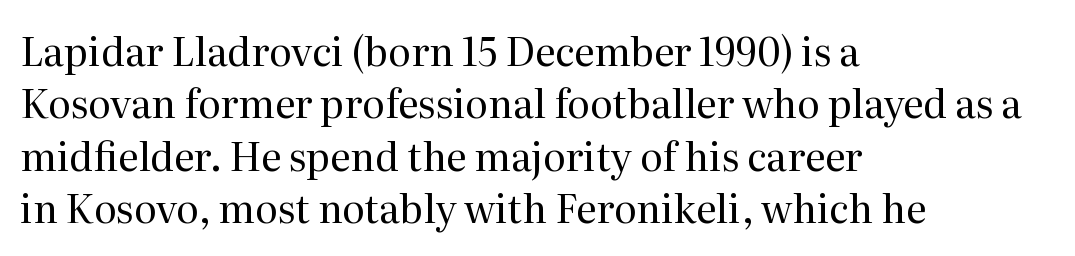
The image shows 39 px regular-weight serif type, upright; set left-aligned, normal line spacing (1.34x), normal letter spacing, not underlined; medium stroke contrast and a medium x-height.
